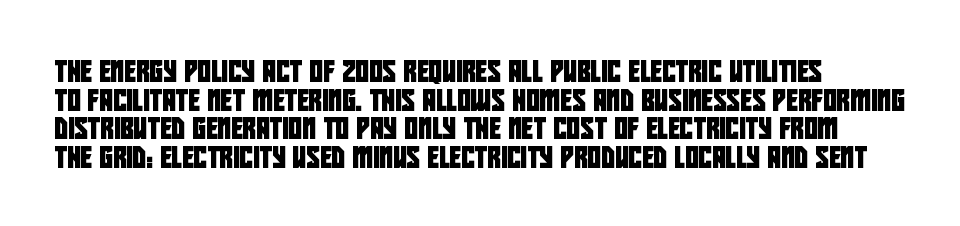
Q: Is the text underlined? A: No.
Q: Is the spacing between letters normal or unusually wide? A: Normal.
Q: Is the spacing between lines tight, normal or loose? A: Normal.
